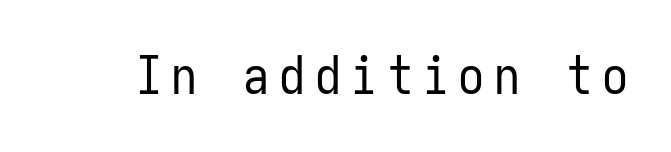
The image shows 52 px regular-weight, condensed sans-serif type, upright, monospaced; set not underlined; low stroke contrast and a medium x-height.
